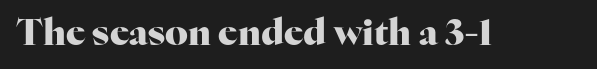
Q: Is the text bold? A: Yes.
Q: Is the text italic (slanted)? A: No, it is upright.
Q: Is the typeface a serif or a sans-serif typeface? A: Serif.
Q: Is the text underlined? A: No.
Q: Is the spacing between letters normal or unusually wide? A: Normal.
Q: Width (condensed, normal, or wide)? A: Normal.
Q: Stroke contrast? A: High.
Q: x-height? A: Medium.
Q: Monospaced? A: No.
